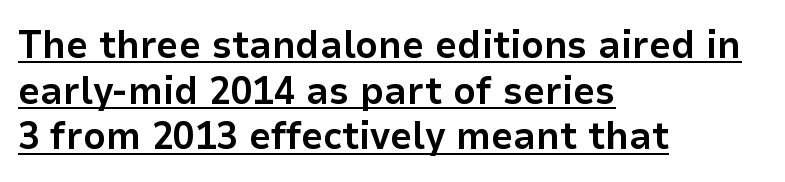
{"serif": "no", "italic": "no", "bold": "yes", "weight": "bold", "width": "normal", "stroke_contrast": "low", "x_height": "medium", "monospaced": "no", "underline": "yes", "align": "left", "line_spacing_ratio": 1.17, "letter_spacing": "normal", "letter_spacing_em": 0.0, "glyph_px": 39}
